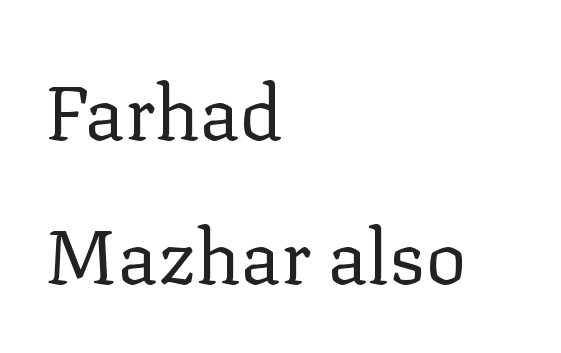
{"serif": "yes", "italic": "no", "bold": "no", "weight": "regular", "width": "normal", "stroke_contrast": "low", "x_height": "medium", "monospaced": "no", "underline": "no", "align": "left", "line_spacing_ratio": 1.89, "letter_spacing": "normal", "letter_spacing_em": 0.0, "glyph_px": 76}
